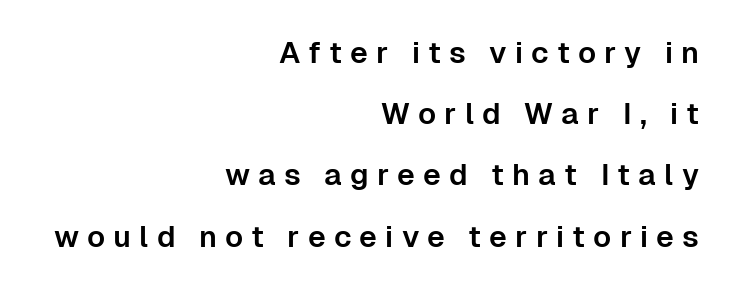
{"serif": "no", "italic": "no", "width": "normal", "stroke_contrast": "low", "x_height": "medium", "monospaced": "no", "underline": "no", "align": "right", "line_spacing": "loose", "line_spacing_ratio": 2.04, "letter_spacing": "wide", "letter_spacing_em": 0.27, "glyph_px": 30}
